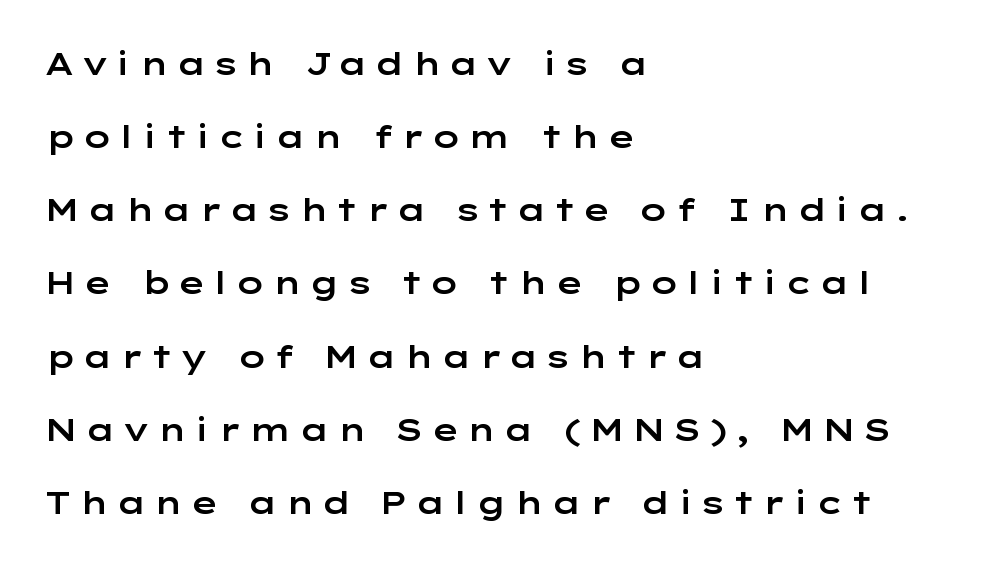
{"serif": "no", "italic": "no", "width": "wide", "stroke_contrast": "low", "x_height": "medium", "monospaced": "no", "underline": "no", "align": "left", "line_spacing": "loose", "line_spacing_ratio": 2.36, "glyph_px": 31}
